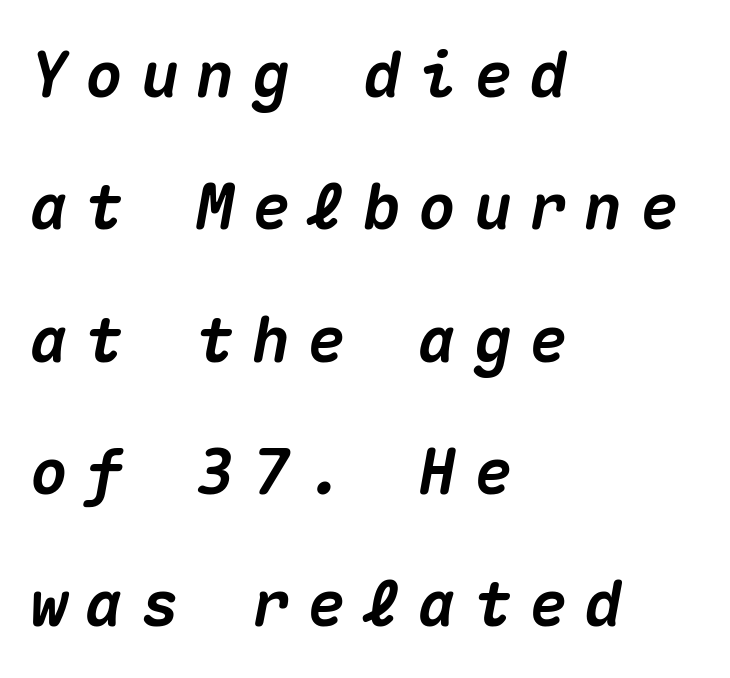
{"italic": "yes", "lean": "right", "slant_degrees": 10, "bold": "yes", "weight": "heavy", "width": "normal", "stroke_contrast": "medium", "x_height": "medium", "monospaced": "yes", "underline": "no", "align": "left", "line_spacing": "loose", "line_spacing_ratio": 2.1, "letter_spacing": "wide", "letter_spacing_em": 0.28, "glyph_px": 63}
